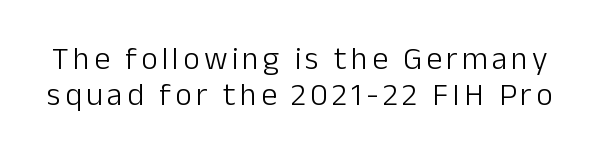
Summary of vertical rhythm: compact, with narrow interline spacing. If you drew a line through each stem, it would be perfectly vertical. Is this a sans? Yes — the strokes have no serifs. The area under the type is left untouched.
